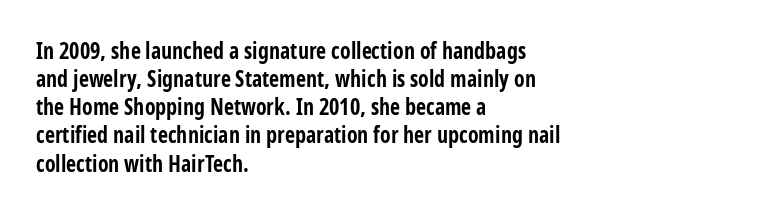
The image shows 22 px bold type, upright; set left-aligned, normal line spacing (1.28x), normal letter spacing, not underlined.
